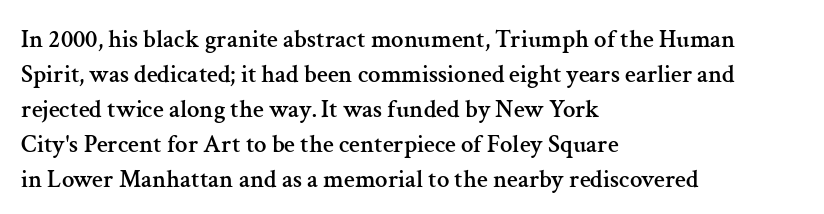
Q: Is the text italic (slanted)? A: No, it is upright.
Q: Is the text underlined? A: No.
Q: How is the paragraph aligned? A: Left-aligned.
Q: Is the spacing between letters normal or unusually wide? A: Normal.
Q: Is the spacing between lines tight, normal or loose? A: Normal.
